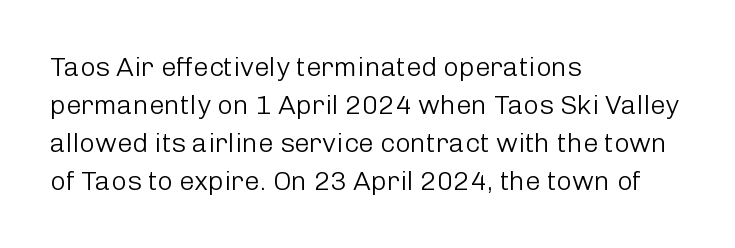
Q: Is the text bold? A: No.
Q: Is the text italic (slanted)? A: No, it is upright.
Q: Is the text underlined? A: No.
Q: How is the paragraph aligned? A: Left-aligned.
Q: Is the spacing between letters normal or unusually wide? A: Normal.
Q: Is the spacing between lines tight, normal or loose? A: Normal.
